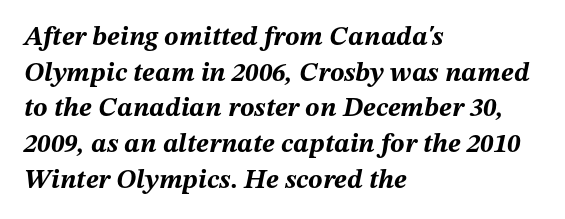
The image shows 27 px bold type, italic (leaning right); set left-aligned, normal line spacing (1.32x), normal letter spacing, not underlined.
